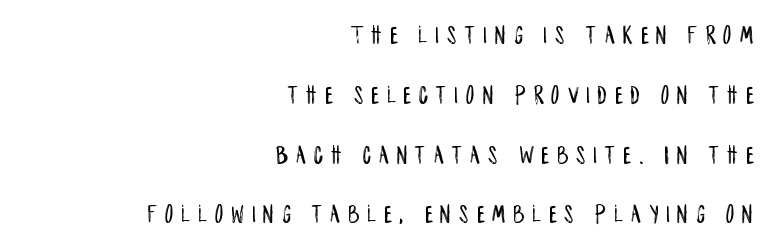
The image shows 26 px text type, upright; set right-aligned, loose line spacing (2.3x), unusually wide letter spacing (+0.31 em), not underlined.
